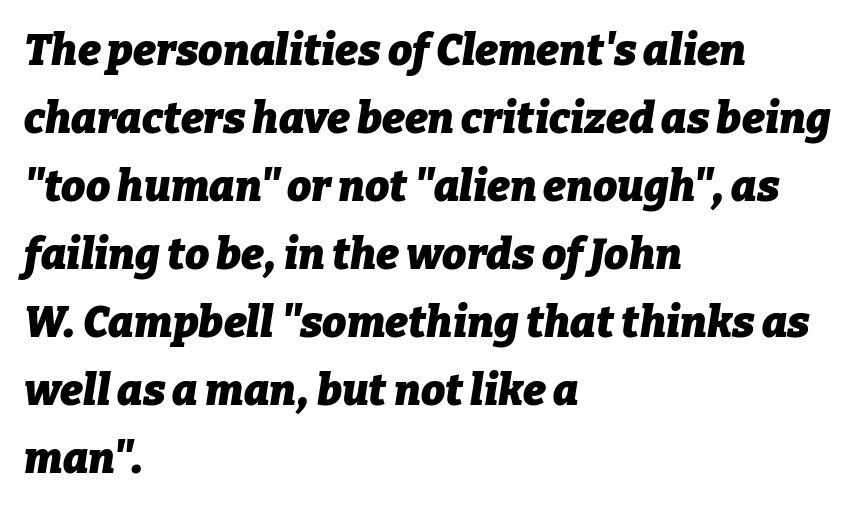
{"italic": "yes", "lean": "right", "slant_degrees": 9, "bold": "yes", "weight": "heavy", "width": "normal", "stroke_contrast": "low", "x_height": "medium", "monospaced": "no", "underline": "no", "align": "left", "line_spacing": "normal", "line_spacing_ratio": 1.58, "letter_spacing": "normal", "letter_spacing_em": 0.0, "glyph_px": 43}
